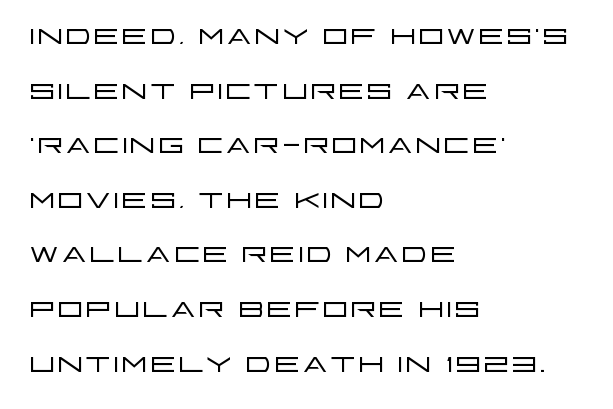
Q: Is the text bold? A: No.
Q: Is the text italic (slanted)? A: No, it is upright.
Q: Is the typeface a serif or a sans-serif typeface? A: Sans-serif.
Q: Is the text underlined? A: No.
Q: How is the paragraph aligned? A: Left-aligned.
Q: Is the spacing between letters normal or unusually wide? A: Normal.
Q: Is the spacing between lines tight, normal or loose? A: Normal.
Q: Width (condensed, normal, or wide)? A: Wide.
Q: Stroke contrast? A: Low.
Q: x-height? A: Large.
Q: Monospaced? A: No.
